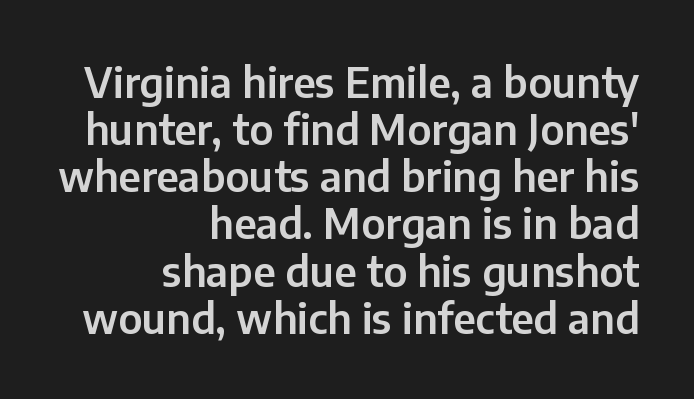
{"serif": "no", "italic": "no", "width": "normal", "stroke_contrast": "low", "x_height": "medium", "monospaced": "no", "underline": "no", "align": "right", "line_spacing": "tight", "line_spacing_ratio": 1.15, "letter_spacing": "normal", "letter_spacing_em": 0.0, "glyph_px": 41}
